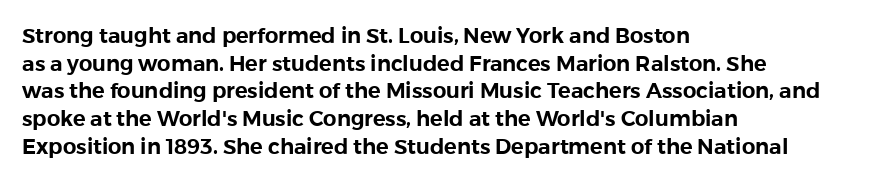
Q: Is the text italic (slanted)? A: No, it is upright.
Q: Is the text underlined? A: No.
Q: How is the paragraph aligned? A: Left-aligned.
Q: Is the spacing between letters normal or unusually wide? A: Normal.
Q: Is the spacing between lines tight, normal or loose? A: Normal.
